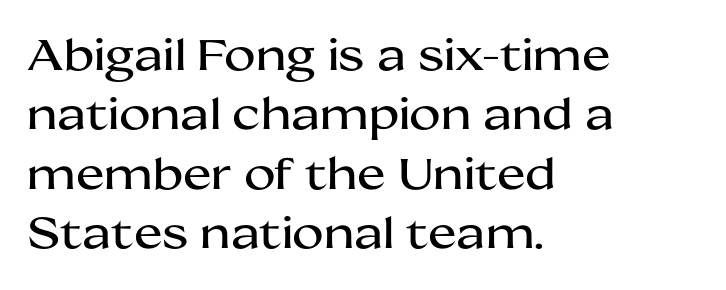
Baseline-to-baseline distance is the conventional proportion of letter height. The passage shown has conventional tracking throughout. Posture: upright roman. Is this a fixed-width face? No — the glyphs have proportional, varying widths. Leftover space on each line is placed entirely after the last word.
